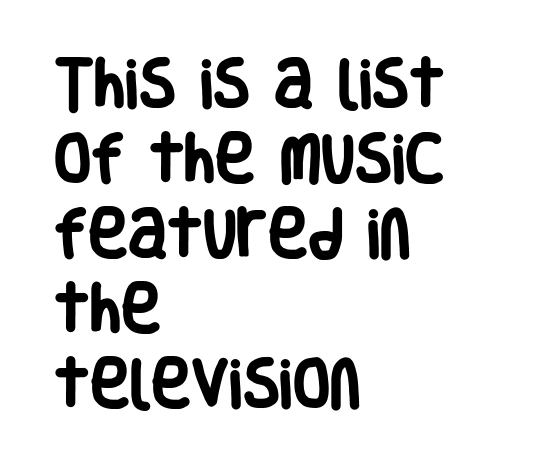
Q: Is the text bold? A: Yes.
Q: Is the text italic (slanted)? A: No, it is upright.
Q: Is the typeface a serif or a sans-serif typeface? A: Sans-serif.
Q: Is the text underlined? A: No.
Q: How is the paragraph aligned? A: Left-aligned.
Q: Is the spacing between letters normal or unusually wide? A: Normal.
Q: Is the spacing between lines tight, normal or loose? A: Normal.
Q: Width (condensed, normal, or wide)? A: Condensed.
Q: Stroke contrast? A: Low.
Q: x-height? A: Large.
Q: Monospaced? A: No.
